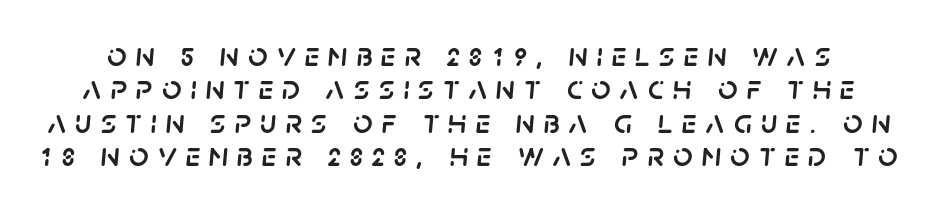
Notice how the stems are inclined rather than vertical — that's the hallmark of italics. This sample has the flowing, uneven cadence of proportional lettering. The line texture is sparse and dotted thanks to wide tracking. The space between consecutive lines is stingy. The area under the type is left untouched.
